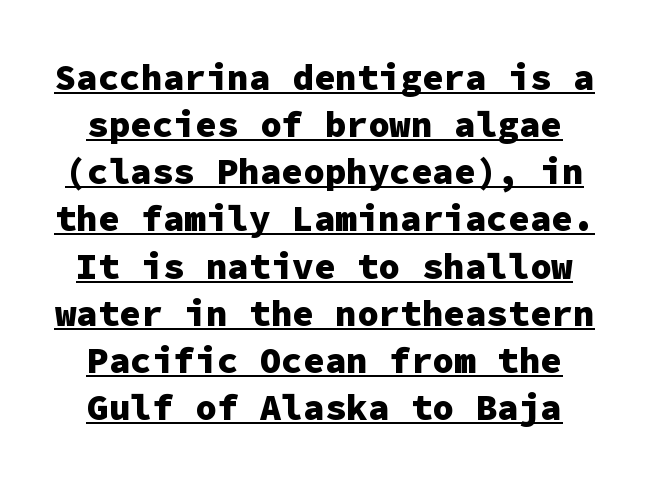
Q: Is the text bold? A: Yes.
Q: Is the text italic (slanted)? A: No, it is upright.
Q: Is the typeface a serif or a sans-serif typeface? A: Sans-serif.
Q: Is the text underlined? A: Yes.
Q: Is the spacing between letters normal or unusually wide? A: Normal.
Q: Is the spacing between lines tight, normal or loose? A: Normal.
Q: Width (condensed, normal, or wide)? A: Normal.
Q: Stroke contrast? A: Low.
Q: x-height? A: Medium.
Q: Monospaced? A: Yes.
